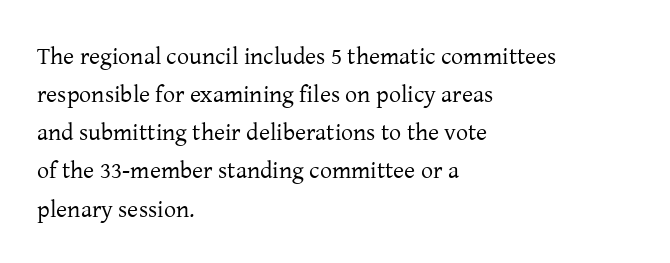
The image shows 24 px text type, upright; set left-aligned, normal line spacing (1.59x), normal letter spacing, not underlined.
